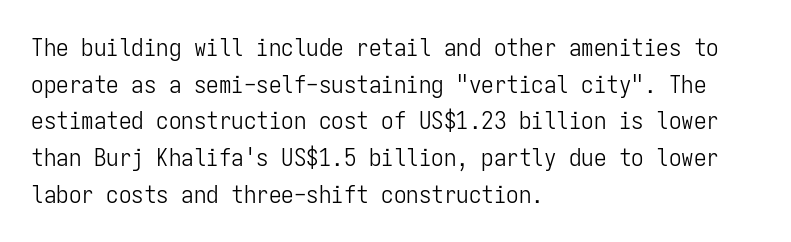
Q: Is the text bold? A: No.
Q: Is the text italic (slanted)? A: No, it is upright.
Q: Is the text underlined? A: No.
Q: How is the paragraph aligned? A: Left-aligned.
Q: Is the spacing between letters normal or unusually wide? A: Normal.
Q: Is the spacing between lines tight, normal or loose? A: Normal.
